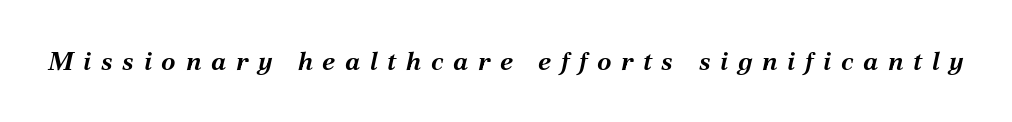
Q: Is the text bold? A: Yes.
Q: Is the text italic (slanted)? A: Yes, it leans right by about 12 degrees.
Q: Is the text underlined? A: No.
Q: Is the spacing between letters normal or unusually wide? A: Unusually wide.
